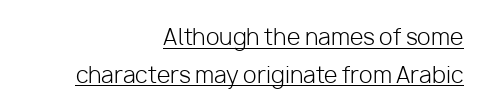
The image shows 22 px text type, upright; set right-aligned, line spacing 1.71x, normal letter spacing, underlined.
